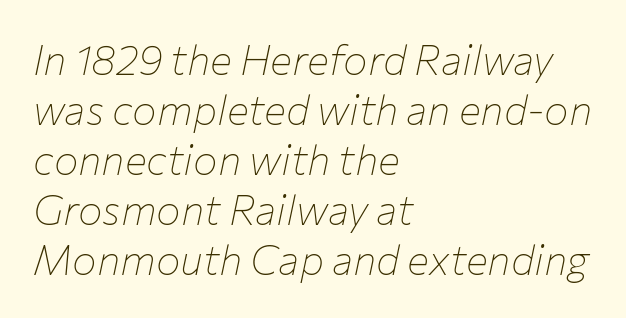
Q: Is the text bold? A: No.
Q: Is the text italic (slanted)? A: Yes, it leans right by about 12 degrees.
Q: Is the text underlined? A: No.
Q: How is the paragraph aligned? A: Left-aligned.
Q: Is the spacing between letters normal or unusually wide? A: Normal.
Q: Width (condensed, normal, or wide)? A: Normal.
Q: Stroke contrast? A: Low.
Q: x-height? A: Medium.
Q: Monospaced? A: No.
